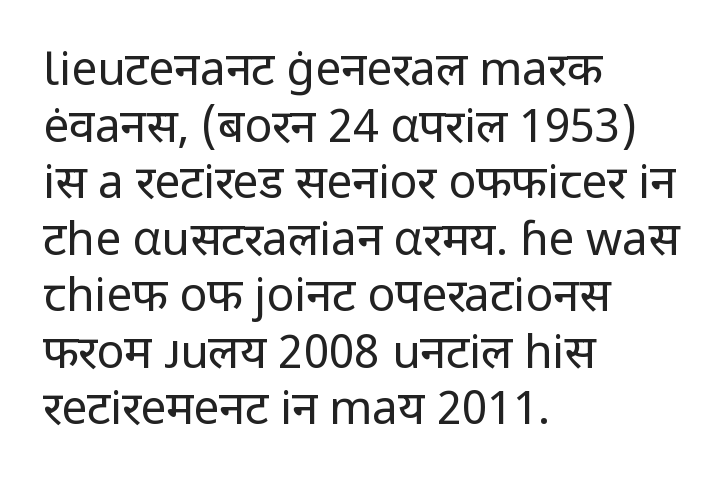
No extra ink here — the face is not bold. Layout note: lines flush left. This is sans-serif lettering, the kind often seen on screens and signage. Here the glyphs are tracked normally, forming tight word shapes. The specimen reads as upright at a glance.
